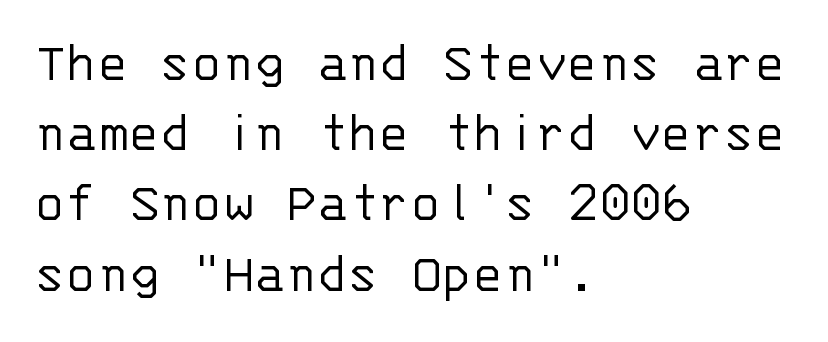
Q: Is the text bold? A: No.
Q: Is the text italic (slanted)? A: No, it is upright.
Q: Is the typeface a serif or a sans-serif typeface? A: Sans-serif.
Q: Is the text underlined? A: No.
Q: How is the paragraph aligned? A: Left-aligned.
Q: Is the spacing between letters normal or unusually wide? A: Normal.
Q: Width (condensed, normal, or wide)? A: Normal.
Q: Stroke contrast? A: Low.
Q: x-height? A: Large.
Q: Monospaced? A: Yes.
